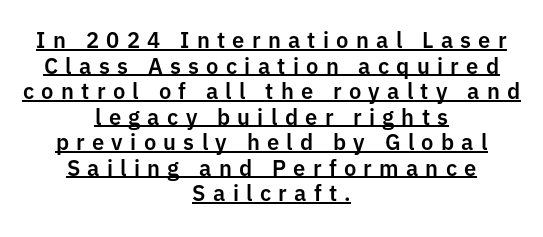
Q: Is the text italic (slanted)? A: No, it is upright.
Q: Is the text underlined? A: Yes.
Q: How is the paragraph aligned? A: Centered.
Q: Is the spacing between letters normal or unusually wide? A: Unusually wide.
